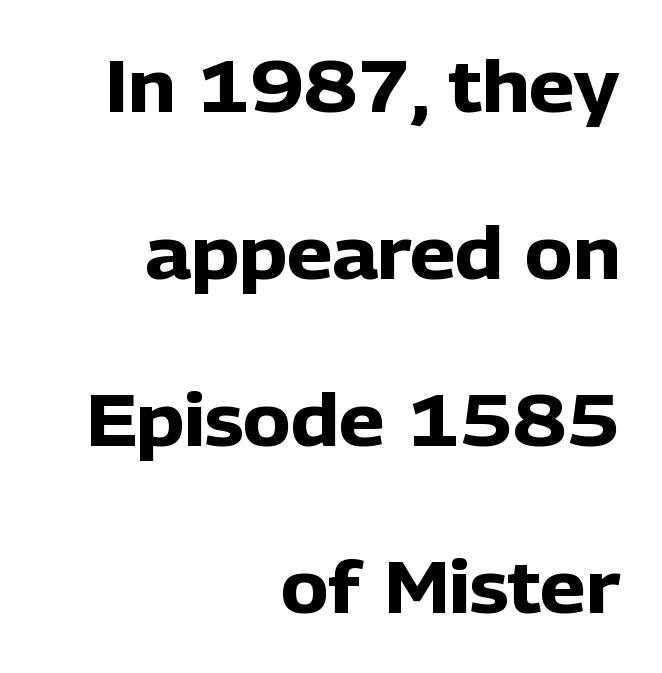
Looks like regular typesetting: each glyph gets only the width it needs. The type is set solid horizontally, with unmodified tracking. Each new line begins a long way beneath the previous one. The strip under each line holds only bare page.
